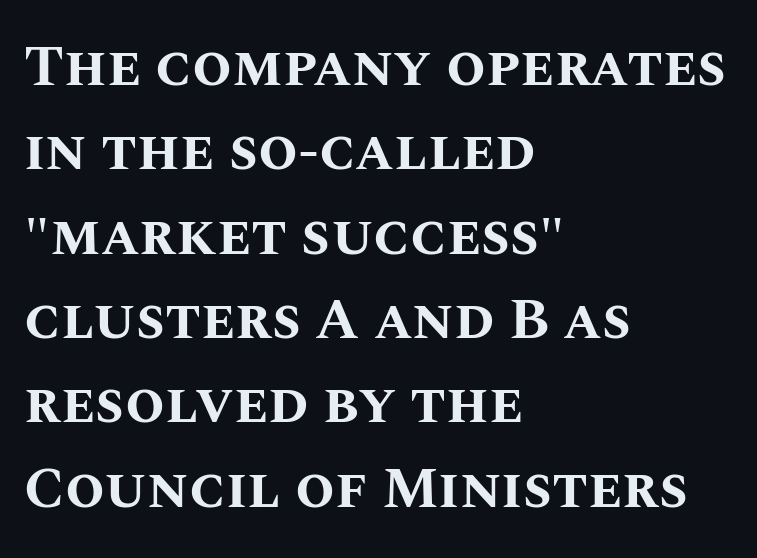
The image shows 57 px bold type, upright; set left-aligned, normal line spacing (1.48x), normal letter spacing, not underlined; medium stroke contrast and a large x-height.
